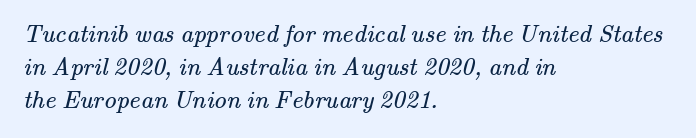
Quick note: underline off. This sample keeps an unexceptional amount of space between lines. Vertical stems look standard width or narrower in stroke. Letter spacing: default.
